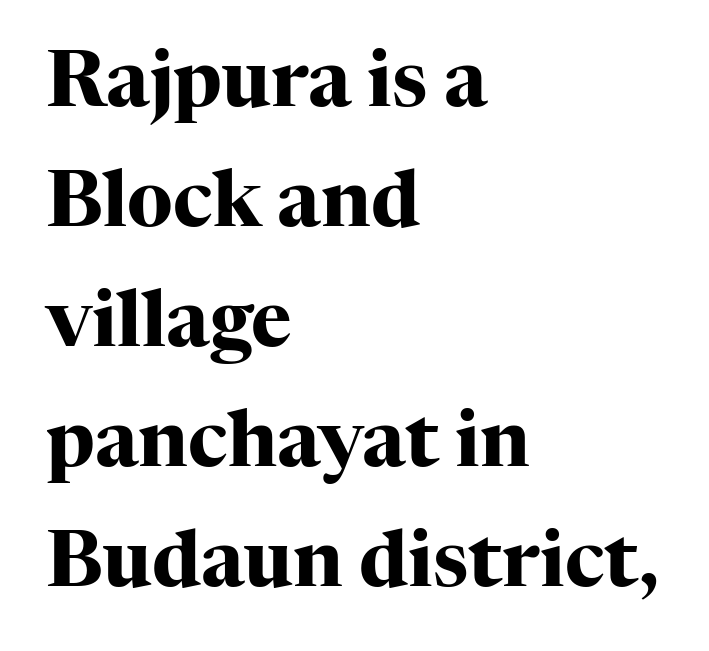
Q: Is the text bold? A: Yes.
Q: Is the text italic (slanted)? A: No, it is upright.
Q: Is the typeface a serif or a sans-serif typeface? A: Serif.
Q: Is the text underlined? A: No.
Q: How is the paragraph aligned? A: Left-aligned.
Q: Is the spacing between letters normal or unusually wide? A: Normal.
Q: Is the spacing between lines tight, normal or loose? A: Normal.
Q: Width (condensed, normal, or wide)? A: Normal.
Q: Stroke contrast? A: High.
Q: x-height? A: Medium.
Q: Monospaced? A: No.
